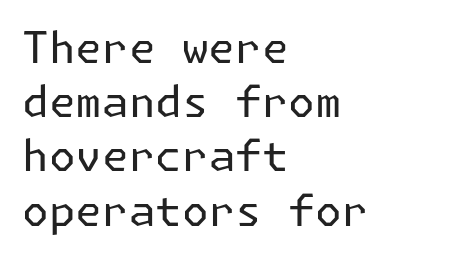
Q: Is the text bold? A: No.
Q: Is the text italic (slanted)? A: No, it is upright.
Q: Is the typeface a serif or a sans-serif typeface? A: Sans-serif.
Q: Is the text underlined? A: No.
Q: How is the paragraph aligned? A: Left-aligned.
Q: Is the spacing between letters normal or unusually wide? A: Normal.
Q: Is the spacing between lines tight, normal or loose? A: Normal.
Q: Width (condensed, normal, or wide)? A: Normal.
Q: Stroke contrast? A: Low.
Q: x-height? A: Medium.
